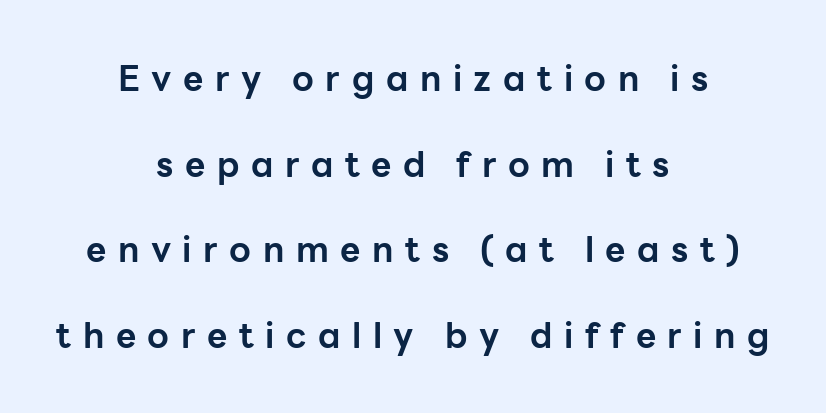
Q: Is the text bold? A: Yes.
Q: Is the text italic (slanted)? A: No, it is upright.
Q: Is the typeface a serif or a sans-serif typeface? A: Sans-serif.
Q: Is the text underlined? A: No.
Q: How is the paragraph aligned? A: Centered.
Q: Is the spacing between letters normal or unusually wide? A: Unusually wide.
Q: Is the spacing between lines tight, normal or loose? A: Loose.
Q: Width (condensed, normal, or wide)? A: Normal.
Q: Stroke contrast? A: Low.
Q: x-height? A: Medium.
Q: Monospaced? A: No.
